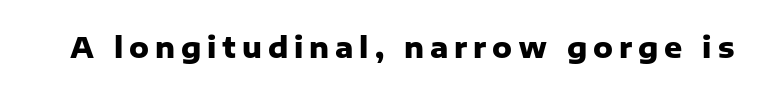
The image shows 28 px heavy sans-serif type, upright; set unusually wide letter spacing (+0.21 em), not underlined; low stroke contrast and a medium x-height.
